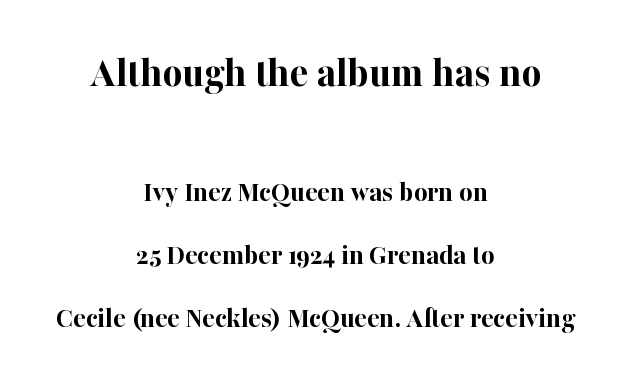
The image shows 43 px bold serif type, upright; set centered, loose line spacing (2.17x), normal letter spacing, not underlined; the first (top) block is 1.48x larger; high stroke contrast and a medium x-height.
